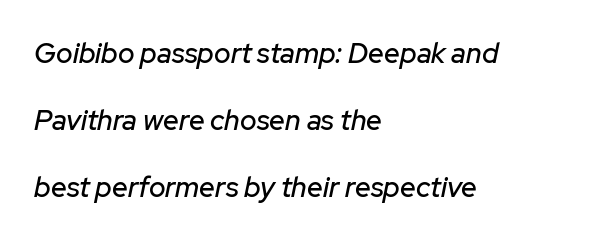
The image shows 28 px text type, italic (leaning right); set left-aligned, loose line spacing (2.4x), normal letter spacing, not underlined; low stroke contrast and a medium x-height.
